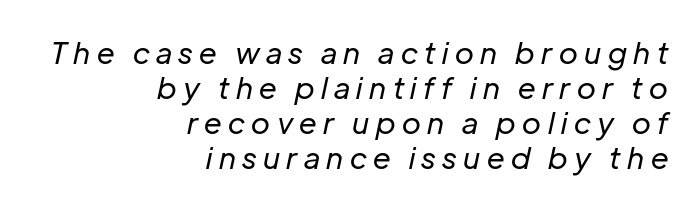
Proportional: the letters do not fall into vertical columns. The strokes carry an ordinary text weight at most. Compared with a flush-left layout, this one pins lines to the opposite, right side. Check under the words: just untouched page.
